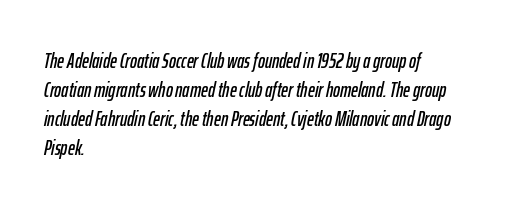
Compared with a centered layout, this one pins lines to the left instead. The specimen reads as italic at a glance. The face used here is rendered with its standard letterfit. A normal amount of white space separates one row of letters from the next. The glyphs are unaccompanied by any horizontal stroke below them.
